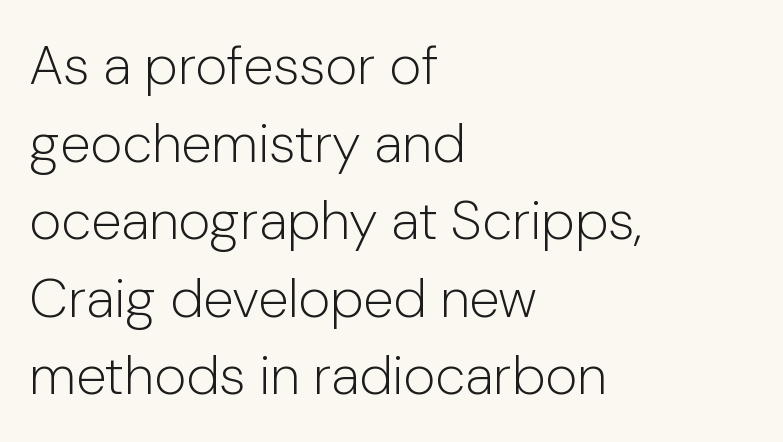
Q: Is the text bold? A: No.
Q: Is the text italic (slanted)? A: No, it is upright.
Q: Is the typeface a serif or a sans-serif typeface? A: Sans-serif.
Q: Is the text underlined? A: No.
Q: How is the paragraph aligned? A: Left-aligned.
Q: Is the spacing between letters normal or unusually wide? A: Normal.
Q: Is the spacing between lines tight, normal or loose? A: Normal.
Q: Width (condensed, normal, or wide)? A: Normal.
Q: Stroke contrast? A: Low.
Q: x-height? A: Medium.
Q: Monospaced? A: No.
